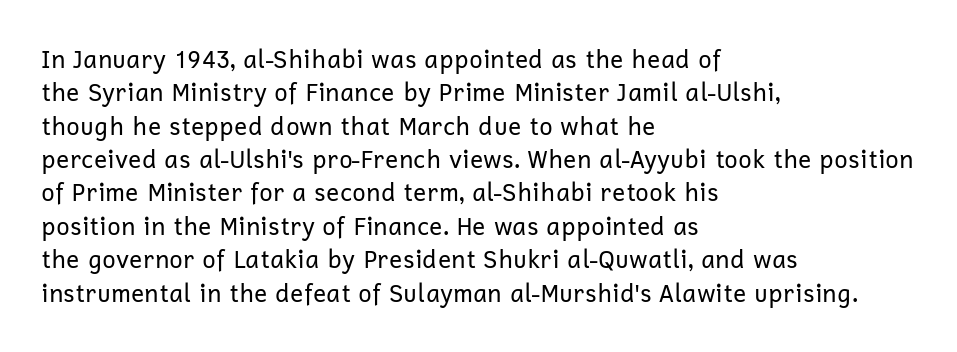
{"italic": "no", "bold": "no", "underline": "no", "align": "left", "line_spacing": "normal", "line_spacing_ratio": 1.39, "letter_spacing": "normal", "letter_spacing_em": 0.0, "glyph_px": 24}
